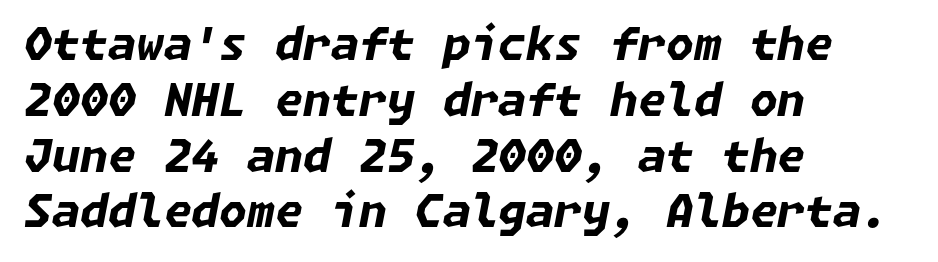
The image shows 45 px bold type, italic (leaning right); set left-aligned, line spacing 1.24x, normal letter spacing, not underlined; low stroke contrast and a medium x-height.
